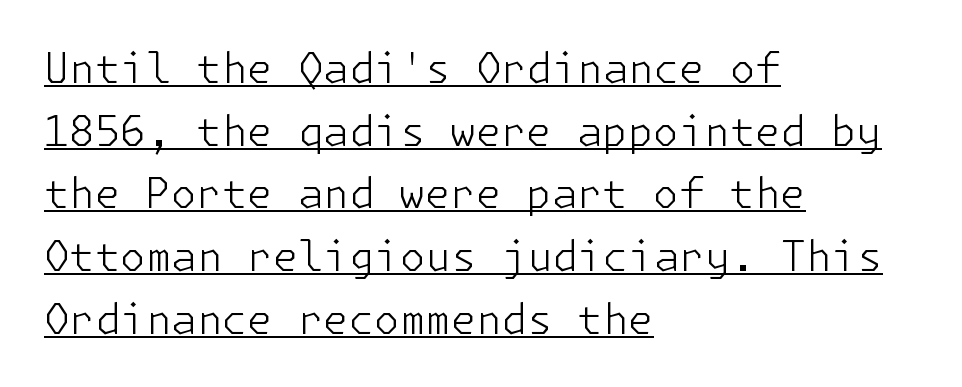
The face looks like a standard text weight, possibly lighter. If you measured baseline to baseline, you'd find a middling distance. Nobody touched the tracking dial on this one. Like a heading marked for emphasis, these lines bear an underscore. The ragged edge is on the right, which tells us the setting is flush left.
